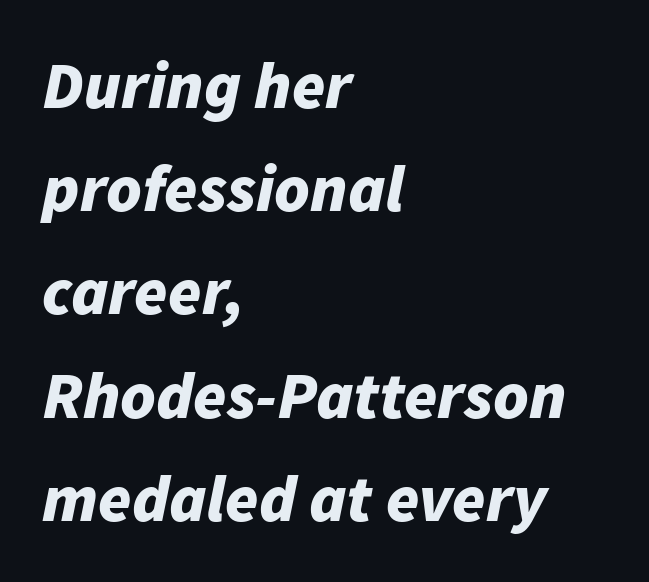
One-word summary of the alignment: left. These lines were composed using italics. Glance below the letters and you will spot only blank space. The letters sit at their default tracking, neither squeezed nor spread. Is this a fixed-width face? No — the glyphs have proportional, varying widths.
